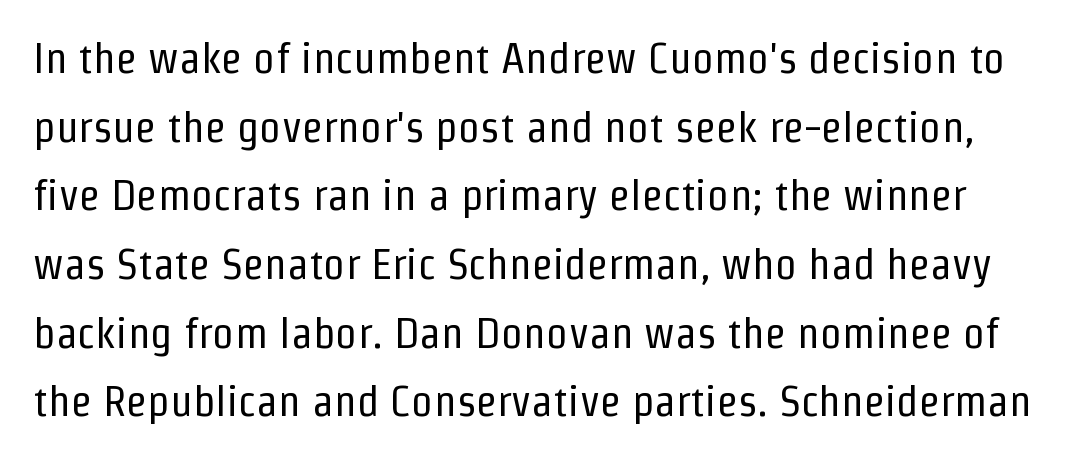
Q: Is the text bold? A: No.
Q: Is the text italic (slanted)? A: No, it is upright.
Q: Is the typeface a serif or a sans-serif typeface? A: Sans-serif.
Q: Is the text underlined? A: No.
Q: Is the spacing between letters normal or unusually wide? A: Normal.
Q: Is the spacing between lines tight, normal or loose? A: Normal.
Q: Width (condensed, normal, or wide)? A: Condensed.
Q: Stroke contrast? A: Low.
Q: x-height? A: Medium.
Q: Monospaced? A: No.
